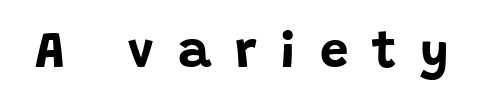
{"serif": "no", "italic": "no", "bold": "yes", "weight": "bold", "width": "normal", "stroke_contrast": "low", "x_height": "large", "monospaced": "no", "underline": "no", "letter_spacing": "wide", "letter_spacing_em": 0.47, "glyph_px": 51}
